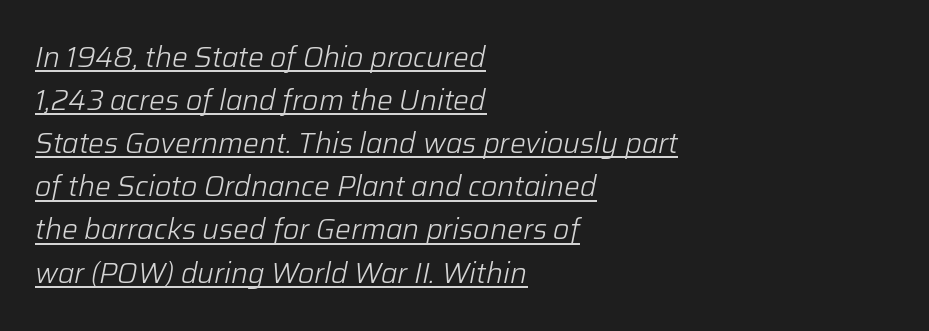
Q: Is the text bold? A: No.
Q: Is the text italic (slanted)? A: Yes, it leans right by about 12 degrees.
Q: Is the text underlined? A: Yes.
Q: How is the paragraph aligned? A: Left-aligned.
Q: Is the spacing between letters normal or unusually wide? A: Normal.
Q: Is the spacing between lines tight, normal or loose? A: Normal.
Q: Width (condensed, normal, or wide)? A: Normal.
Q: Stroke contrast? A: Low.
Q: x-height? A: Medium.
Q: Monospaced? A: No.
